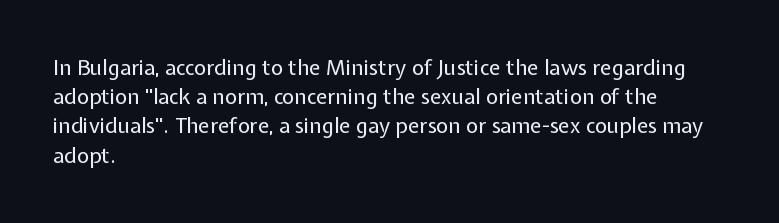
Q: Is the text bold? A: No.
Q: Is the text italic (slanted)? A: No, it is upright.
Q: Is the text underlined? A: No.
Q: How is the paragraph aligned? A: Left-aligned.
Q: Is the spacing between letters normal or unusually wide? A: Normal.
Q: Is the spacing between lines tight, normal or loose? A: Normal.
